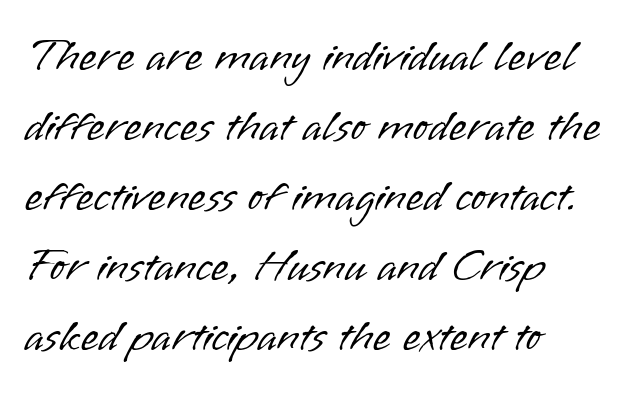
{"serif": "no", "bold": "no", "weight": "light", "width": "normal", "stroke_contrast": "low", "x_height": "small", "monospaced": "no", "underline": "no", "align": "left", "line_spacing": "normal", "line_spacing_ratio": 1.52, "letter_spacing": "normal", "letter_spacing_em": 0.0, "glyph_px": 46}
